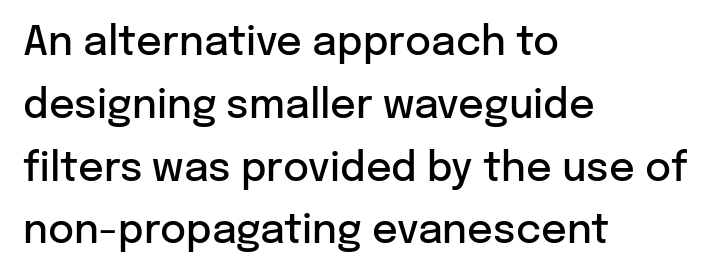
{"serif": "no", "italic": "no", "bold": "semi", "weight": "semibold", "width": "normal", "stroke_contrast": "low", "x_height": "medium", "monospaced": "no", "underline": "no", "align": "left", "line_spacing": "normal", "line_spacing_ratio": 1.57, "letter_spacing": "normal", "letter_spacing_em": 0.0, "glyph_px": 40}
